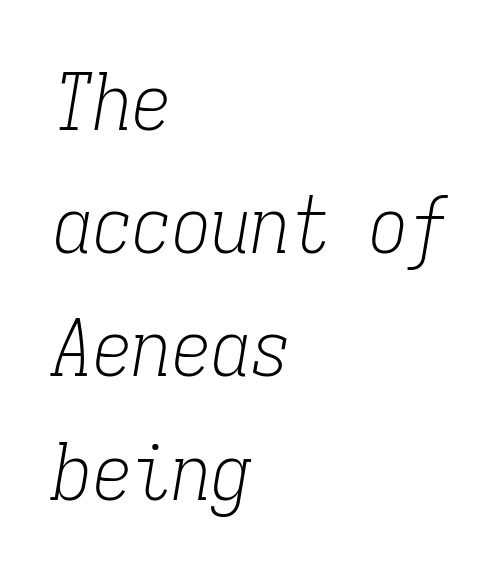
{"serif": "yes", "italic": "yes", "lean": "right", "slant_degrees": 9, "bold": "no", "weight": "light", "width": "condensed", "stroke_contrast": "low", "x_height": "medium", "monospaced": "yes", "underline": "no", "align": "left", "line_spacing": "normal", "line_spacing_ratio": 1.56, "letter_spacing": "normal", "letter_spacing_em": 0.0, "glyph_px": 79}
